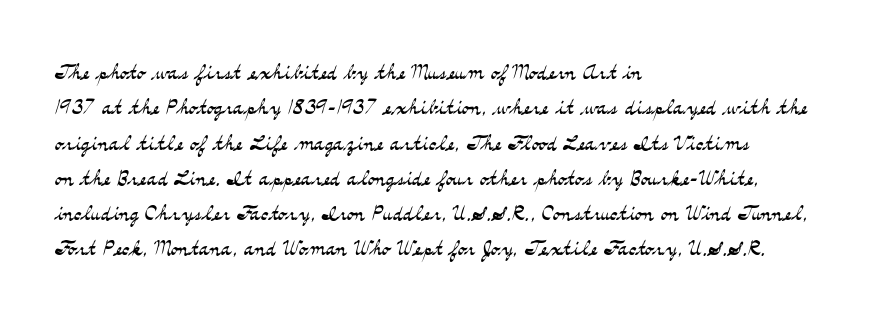
The image shows 28 px light, wide serif type; set left-aligned, normal line spacing (1.26x), normal letter spacing, not underlined; medium stroke contrast and a small x-height.
